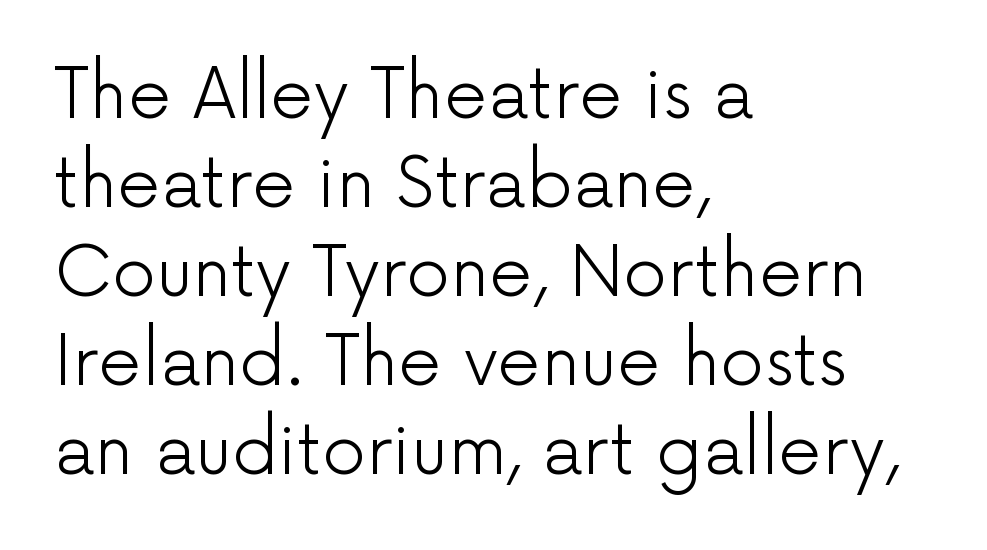
Is there any slant? The stems are plumb. Unlike a traditional serif, this face leaves its strokes unadorned. Varying glyph widths throughout — classic text-font behaviour. Glyph-to-glyph distance matches everyday printed text. Weight: regular or lighter. This rendering uses left alignment, leaving the right contour irregular.
